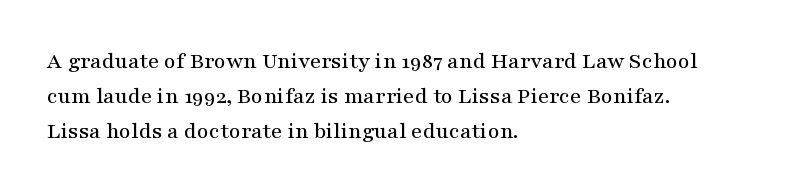
Q: Is the text italic (slanted)? A: No, it is upright.
Q: Is the text underlined? A: No.
Q: How is the paragraph aligned? A: Left-aligned.
Q: Is the spacing between letters normal or unusually wide? A: Normal.
Q: Is the spacing between lines tight, normal or loose? A: Normal.
